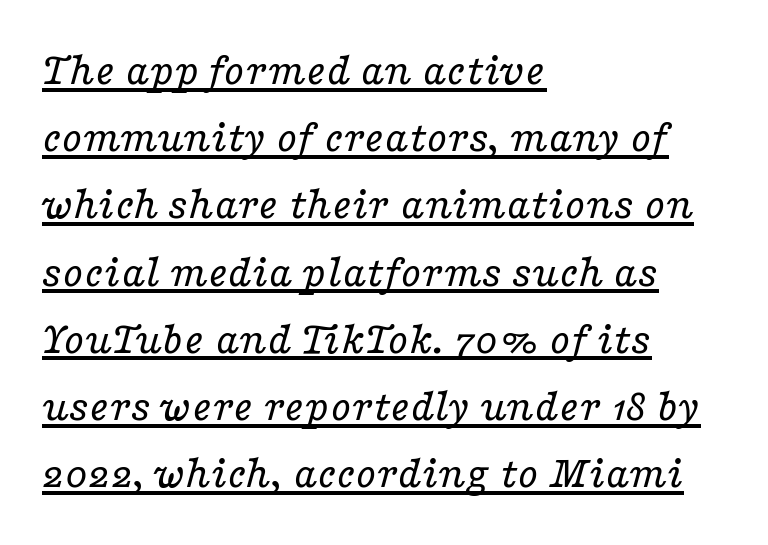
The image shows 47 px regular-weight, wide serif type, italic (leaning right); set left-aligned, normal line spacing (1.43x), normal letter spacing, underlined; low stroke contrast and a medium x-height.
